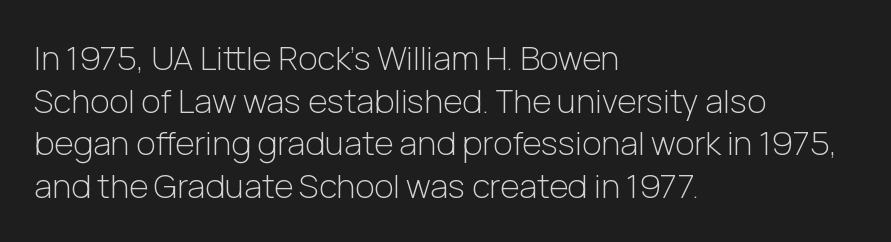
This is not heavy type; no bold has been used. No extra tracking has been applied to these lines. Lines of text with bare space underneath. The letters stand upright; this is a roman face. The paragraph shown leans on its left margin. Does the type have serifs? No, each stem ends abruptly.
